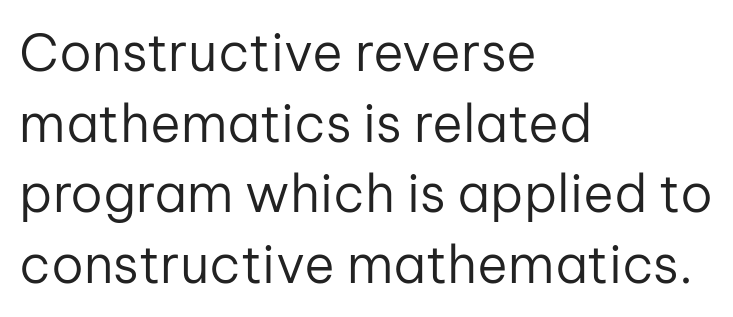
Q: Is the text bold? A: No.
Q: Is the text italic (slanted)? A: No, it is upright.
Q: Is the typeface a serif or a sans-serif typeface? A: Sans-serif.
Q: Is the text underlined? A: No.
Q: How is the paragraph aligned? A: Left-aligned.
Q: Is the spacing between letters normal or unusually wide? A: Normal.
Q: Is the spacing between lines tight, normal or loose? A: Normal.
Q: Width (condensed, normal, or wide)? A: Normal.
Q: Stroke contrast? A: Low.
Q: x-height? A: Medium.
Q: Monospaced? A: No.
